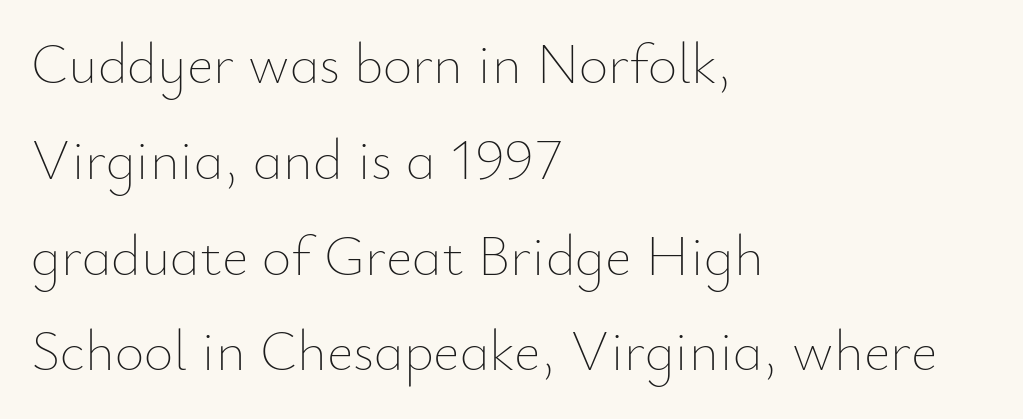
The image shows 57 px thin type, upright; set left-aligned, normal line spacing (1.68x), normal letter spacing, not underlined; low stroke contrast and a small x-height.
